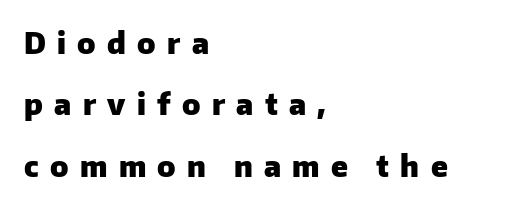
Q: Is the text bold? A: Yes.
Q: Is the text italic (slanted)? A: No, it is upright.
Q: Is the typeface a serif or a sans-serif typeface? A: Sans-serif.
Q: Is the text underlined? A: No.
Q: How is the paragraph aligned? A: Left-aligned.
Q: Is the spacing between letters normal or unusually wide? A: Unusually wide.
Q: Is the spacing between lines tight, normal or loose? A: Loose.
Q: Width (condensed, normal, or wide)? A: Normal.
Q: Stroke contrast? A: Low.
Q: x-height? A: Medium.
Q: Monospaced? A: No.
